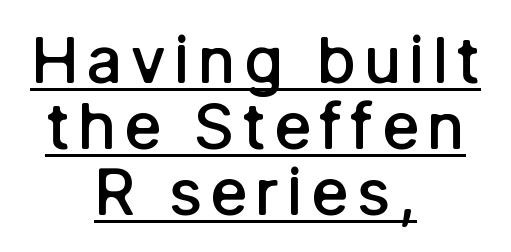
The image shows 64 px semibold sans-serif type, upright; set centered, tight line spacing (1.03x), underlined; low stroke contrast and a medium x-height.
